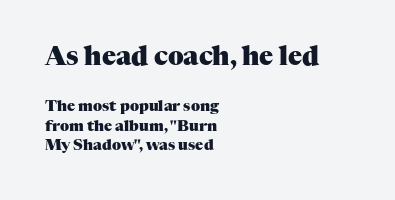
The image shows 26 px bold type, upright; set left-aligned, normal line spacing (1.29x), normal letter spacing, not underlined; the first (top) block is 1.73x larger.
